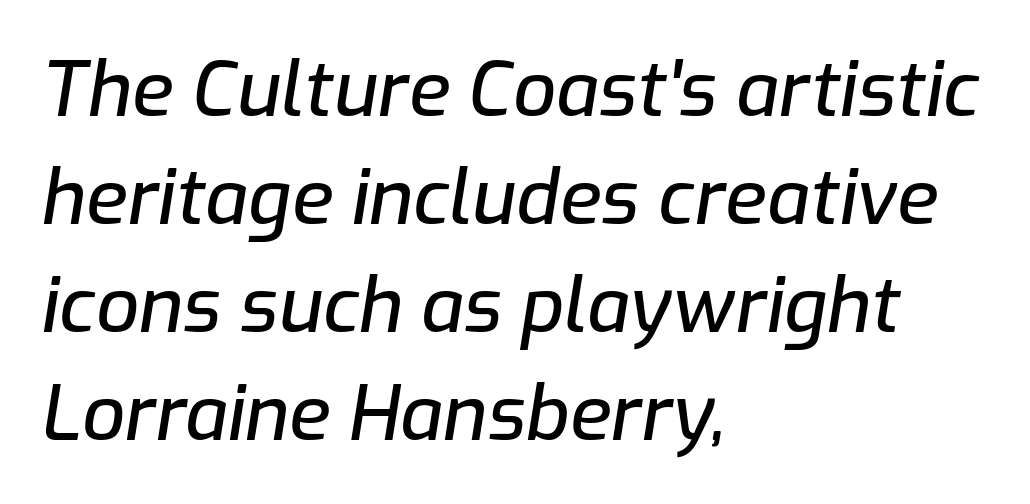
The image shows 76 px text type, italic (leaning right); set left-aligned, normal line spacing (1.42x), normal letter spacing, not underlined; low stroke contrast and a medium x-height.
